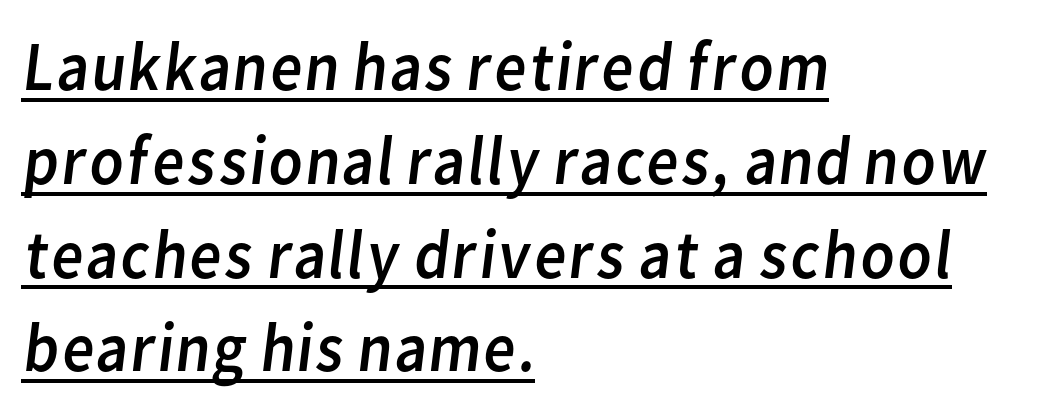
Leading matches the norm, producing a regular column. This sample carries an underscore along the baseline area. This sample is left-justified, so line endings fall wherever the words run out. You can tell from the bare stems that sans-serif type was used.
